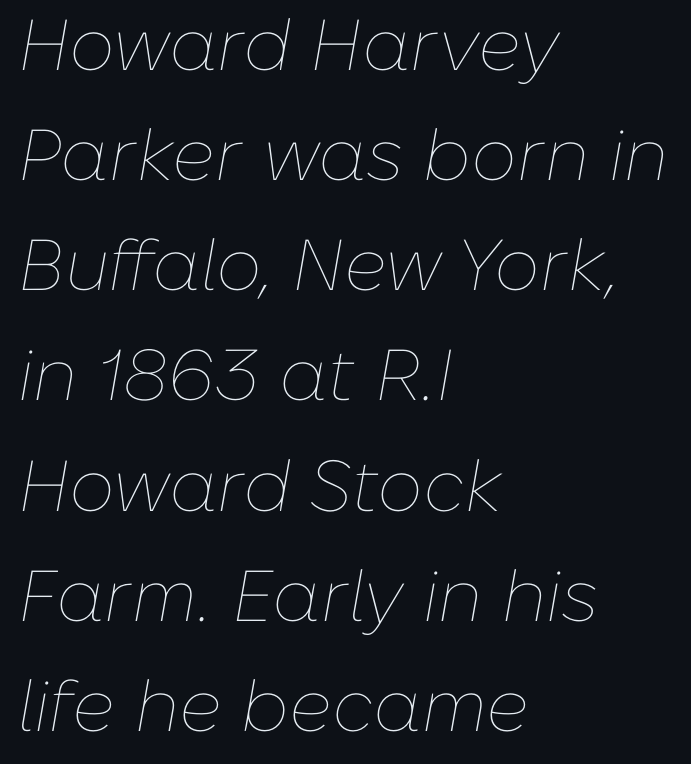
The image shows 72 px thin type, italic (leaning right); set left-aligned, normal line spacing (1.53x), normal letter spacing, not underlined; low stroke contrast and a medium x-height.
